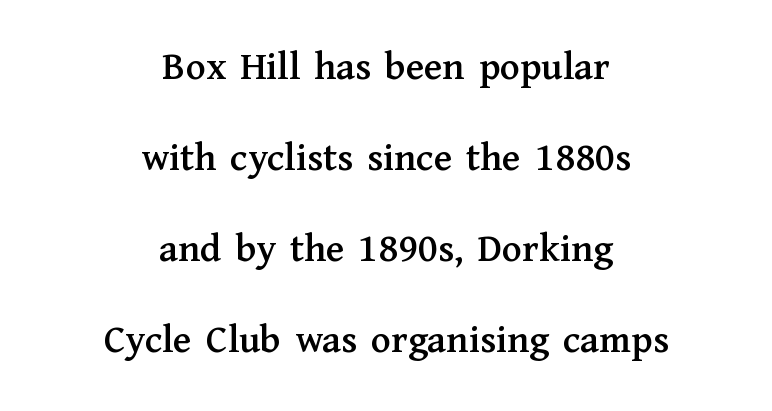
This sample has the flowing, uneven cadence of proportional lettering. A typesetter would call this zero additional tracking. The passage is arranged like a title page — every line centered. Is there any slant? The stems are plumb. The glyphs are unaccompanied by any horizontal stroke below them. The typeface chosen for these lines features serifs.
